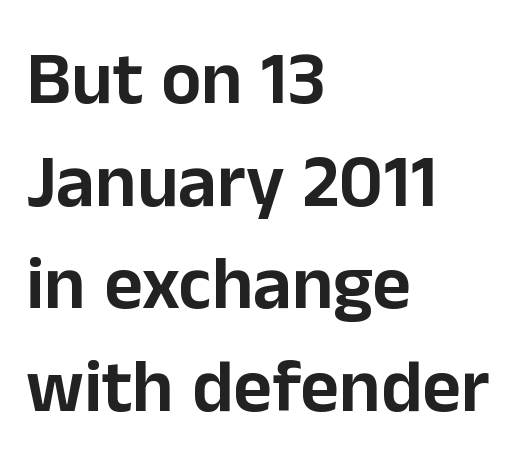
Q: Is the text italic (slanted)? A: No, it is upright.
Q: Is the typeface a serif or a sans-serif typeface? A: Sans-serif.
Q: Is the text underlined? A: No.
Q: How is the paragraph aligned? A: Left-aligned.
Q: Is the spacing between letters normal or unusually wide? A: Normal.
Q: Is the spacing between lines tight, normal or loose? A: Normal.
Q: Width (condensed, normal, or wide)? A: Normal.
Q: Stroke contrast? A: Low.
Q: x-height? A: Medium.
Q: Monospaced? A: No.
